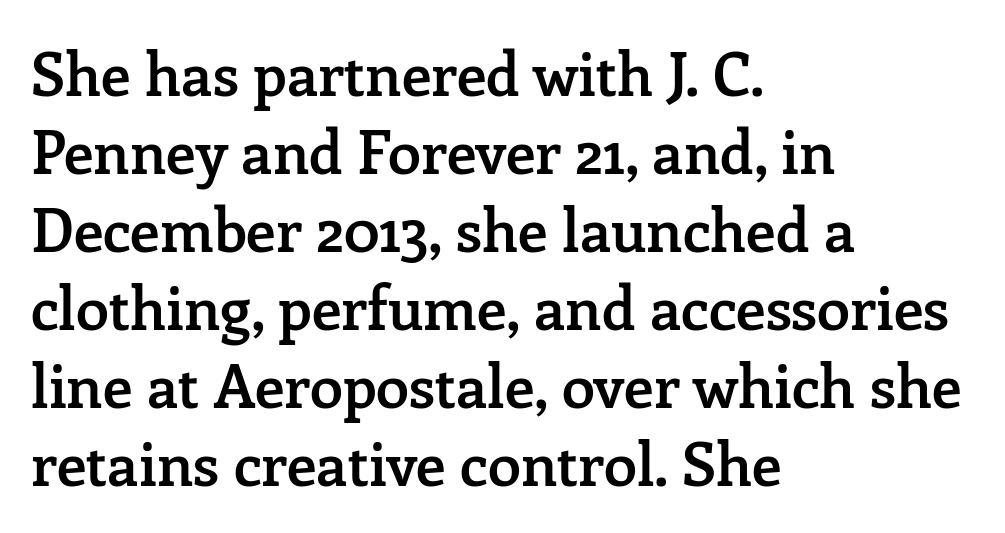
The image shows 60 px semibold serif type, upright; set left-aligned, normal line spacing (1.3x), normal letter spacing, not underlined; low stroke contrast and a medium x-height.
